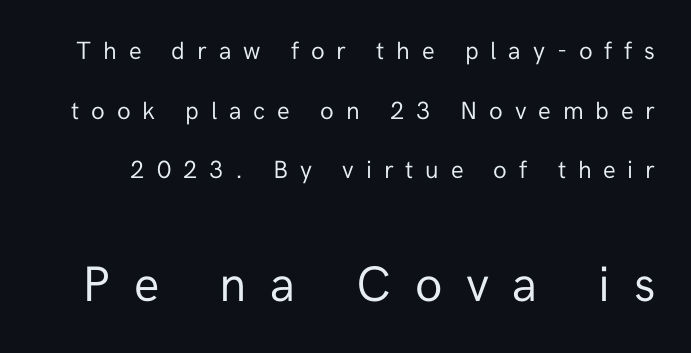
Q: Is the text bold? A: No.
Q: Is the text italic (slanted)? A: No, it is upright.
Q: Is the typeface a serif or a sans-serif typeface? A: Sans-serif.
Q: Is the text underlined? A: No.
Q: Is the spacing between letters normal or unusually wide? A: Unusually wide.
Q: Is the spacing between lines tight, normal or loose? A: Loose.
Q: Which block of text is set in a larger size, the first (top) or the second (bottom)? A: The second (bottom) one.
Q: Width (condensed, normal, or wide)? A: Normal.
Q: Stroke contrast? A: Low.
Q: x-height? A: Medium.
Q: Monospaced? A: No.
